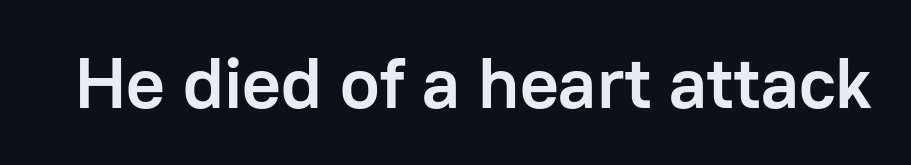
Q: Is the text bold? A: Yes.
Q: Is the text italic (slanted)? A: No, it is upright.
Q: Is the typeface a serif or a sans-serif typeface? A: Sans-serif.
Q: Is the text underlined? A: No.
Q: Is the spacing between letters normal or unusually wide? A: Normal.
Q: Width (condensed, normal, or wide)? A: Normal.
Q: Stroke contrast? A: Low.
Q: x-height? A: Medium.
Q: Monospaced? A: No.
